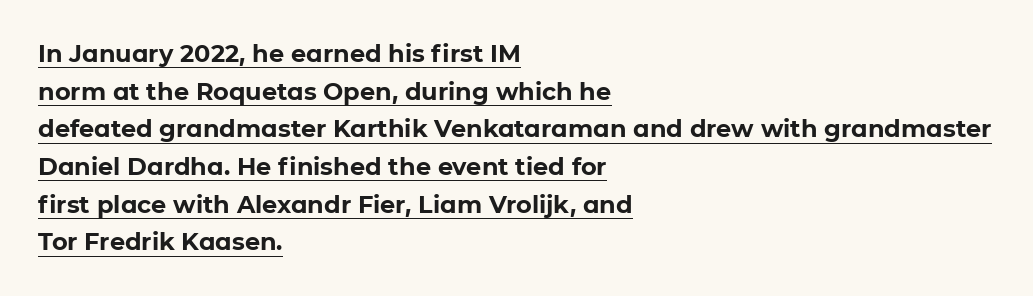
Q: Is the text bold? A: Yes.
Q: Is the text italic (slanted)? A: No, it is upright.
Q: Is the text underlined? A: Yes.
Q: How is the paragraph aligned? A: Left-aligned.
Q: Is the spacing between letters normal or unusually wide? A: Normal.
Q: Is the spacing between lines tight, normal or loose? A: Normal.
